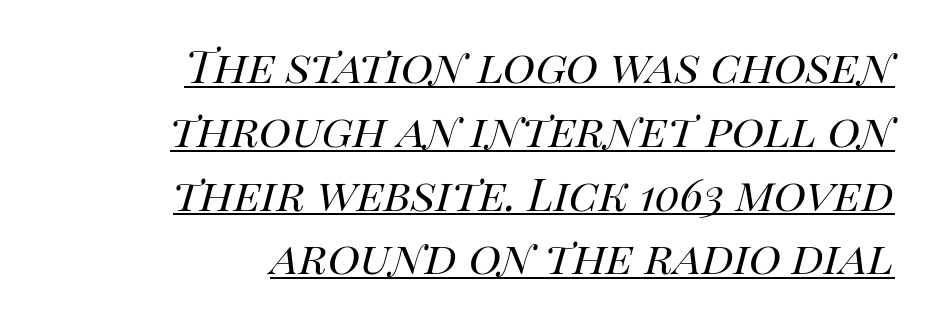
Q: Is the text bold? A: No.
Q: Is the text italic (slanted)? A: Yes, it leans right by about 14 degrees.
Q: Is the text underlined? A: Yes.
Q: How is the paragraph aligned? A: Right-aligned.
Q: Is the spacing between letters normal or unusually wide? A: Normal.
Q: Width (condensed, normal, or wide)? A: Normal.
Q: Stroke contrast? A: High.
Q: x-height? A: Large.
Q: Monospaced? A: No.
